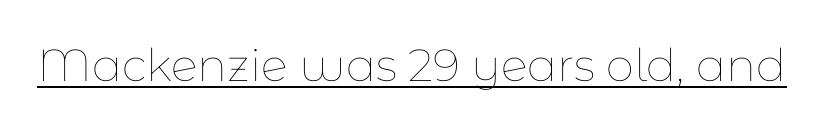
Q: Is the text bold? A: No.
Q: Is the text italic (slanted)? A: No, it is upright.
Q: Is the text underlined? A: Yes.
Q: Is the spacing between letters normal or unusually wide? A: Normal.
Q: Width (condensed, normal, or wide)? A: Normal.
Q: Stroke contrast? A: Low.
Q: x-height? A: Medium.
Q: Monospaced? A: No.
